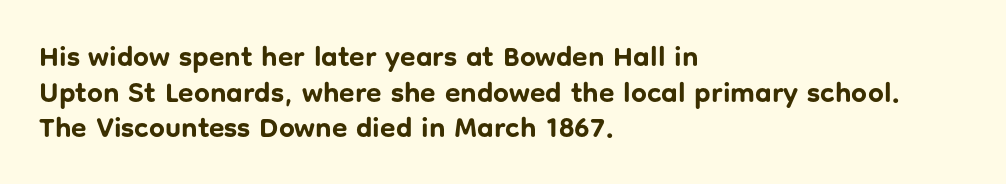
{"serif": "no", "italic": "no", "bold": "yes", "weight": "bold", "width": "normal", "stroke_contrast": "low", "x_height": "medium", "monospaced": "no", "underline": "no", "align": "left", "line_spacing": "normal", "line_spacing_ratio": 1.27, "letter_spacing": "normal", "letter_spacing_em": 0.0, "glyph_px": 28}
